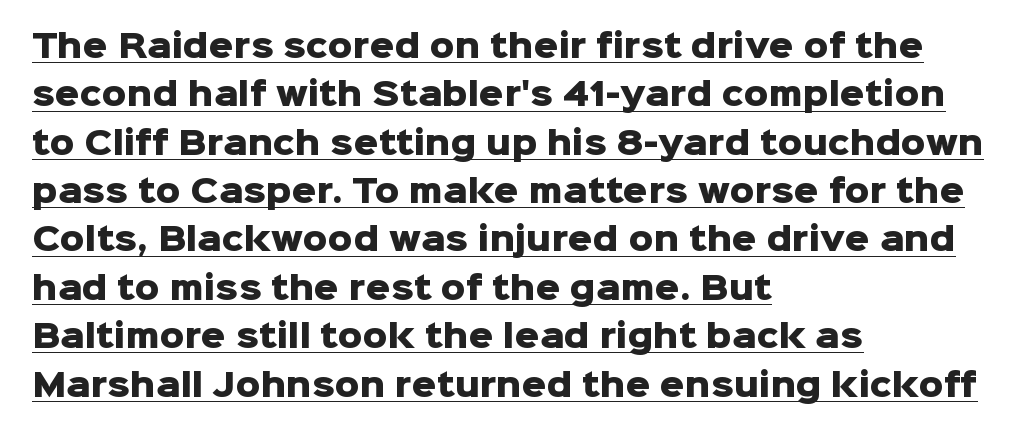
Line spacing here is normal. Strong, thick strokes mark this as bold type. You could not count columns in this text — the font is proportionally spaced. The specimen reads as upright at a glance. In terms of letterform style, serifs are entirely absent.
